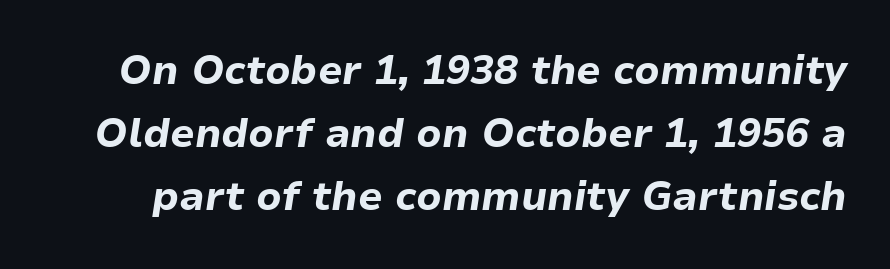
{"italic": "yes", "lean": "right", "slant_degrees": 9, "bold": "yes", "weight": "bold", "width": "normal", "stroke_contrast": "low", "x_height": "medium", "monospaced": "no", "underline": "no", "line_spacing": "normal", "line_spacing_ratio": 1.58, "letter_spacing": "normal", "letter_spacing_em": 0.0, "glyph_px": 40}
